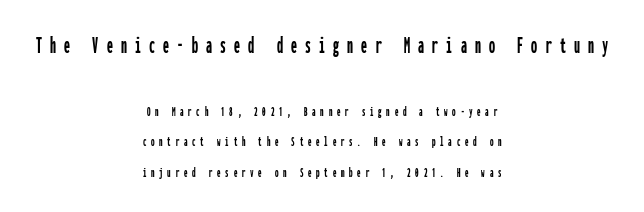
The image shows 24 px text type, upright; set centered, loose line spacing (2.16x), unusually wide letter spacing (+0.34 em), not underlined; the first (top) block is 1.71x larger.
